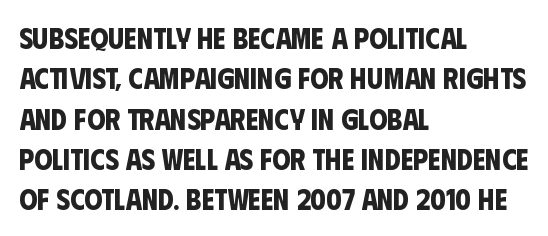
{"serif": "no", "bold": "yes", "weight": "bold", "width": "condensed", "stroke_contrast": "low", "x_height": "large", "monospaced": "no", "underline": "no", "align": "left", "line_spacing": "normal", "line_spacing_ratio": 1.39, "letter_spacing": "normal", "letter_spacing_em": 0.0, "glyph_px": 29}
